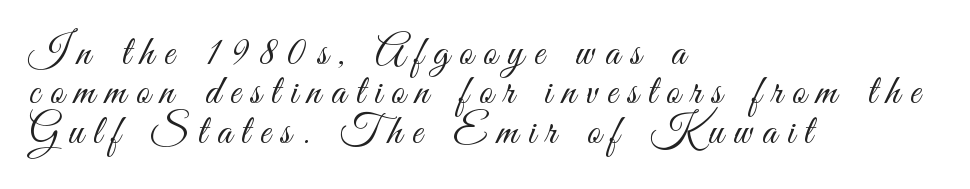
Serifs: no, the terminals of the letterforms are clean. Descender tails drop into unmarked territory. A typesetter would call this heavily tracked-out type. Leading: reduced.
